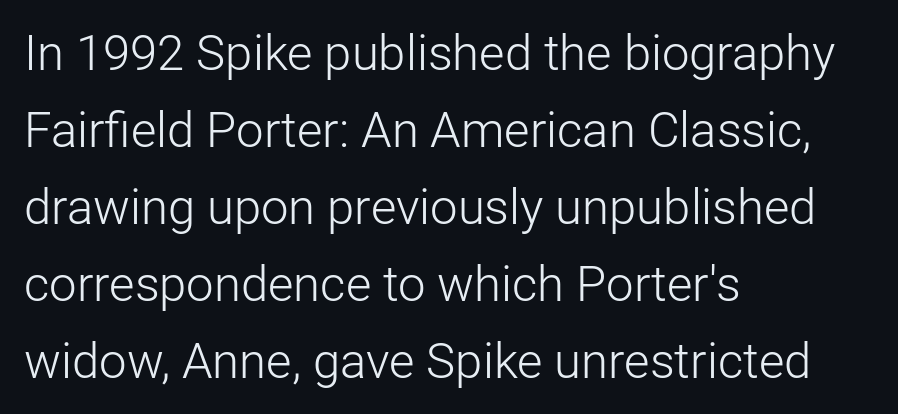
Q: Is the text bold? A: No.
Q: Is the text italic (slanted)? A: No, it is upright.
Q: Is the typeface a serif or a sans-serif typeface? A: Sans-serif.
Q: Is the text underlined? A: No.
Q: How is the paragraph aligned? A: Left-aligned.
Q: Is the spacing between letters normal or unusually wide? A: Normal.
Q: Is the spacing between lines tight, normal or loose? A: Normal.
Q: Width (condensed, normal, or wide)? A: Normal.
Q: Stroke contrast? A: Low.
Q: x-height? A: Medium.
Q: Monospaced? A: No.
